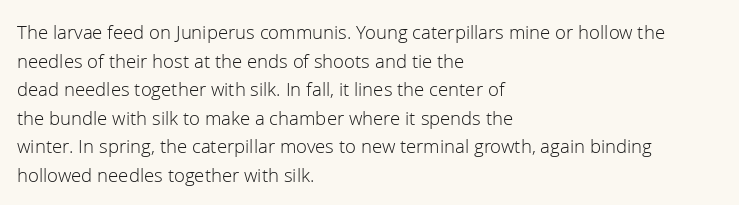
The image shows 20 px text type, upright; set left-aligned, normal line spacing (1.43x), normal letter spacing, not underlined.
